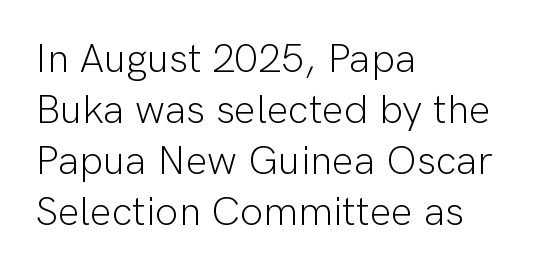
A sans-serif font was chosen for this passage. The line texture is even and compact thanks to regular tracking. Does the lettering tilt? It doesn't — this is upright. If you drew a ruler down the left edge, every line would touch it. Has an underline been added? It has not. The passage shown is not bold in any degree.
